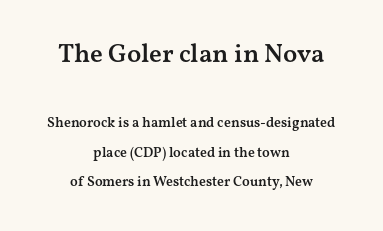
If you squint, the top block still reads clearly — it's the larger of the two. Short note: letters normally spaced. The lines are spread far apart with generous leading. Nope, not italic — everything's standing straight. The strokes are fattened partway — semibold, not bold.
